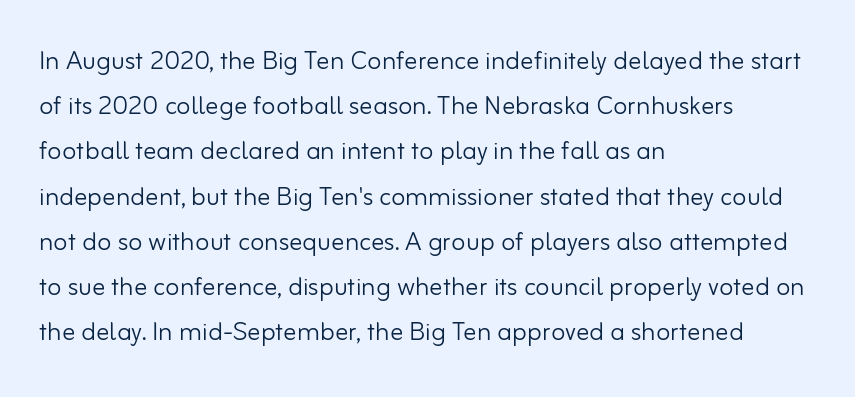
Q: Is the text bold? A: No.
Q: Is the text italic (slanted)? A: No, it is upright.
Q: Is the typeface a serif or a sans-serif typeface? A: Sans-serif.
Q: Is the text underlined? A: No.
Q: How is the paragraph aligned? A: Left-aligned.
Q: Is the spacing between letters normal or unusually wide? A: Normal.
Q: Is the spacing between lines tight, normal or loose? A: Normal.
Q: Width (condensed, normal, or wide)? A: Normal.
Q: Stroke contrast? A: Low.
Q: x-height? A: Small.
Q: Monospaced? A: No.
